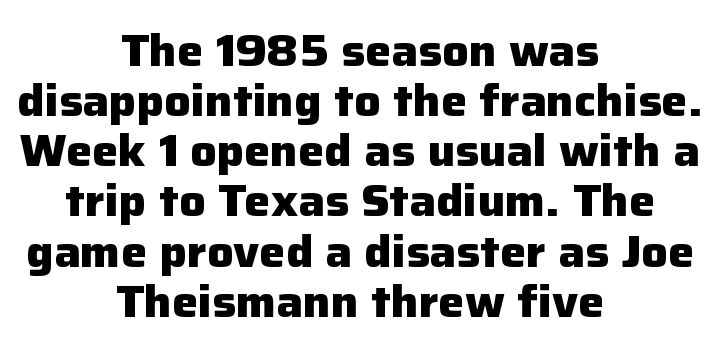
Does the lettering tilt? It doesn't — this is upright. Are there feet on the stems? There aren't — it's a sans. Vertically, the passage feels compressed, each row crowding the next. These lines carry a lot of weight — the face is fully bold.
